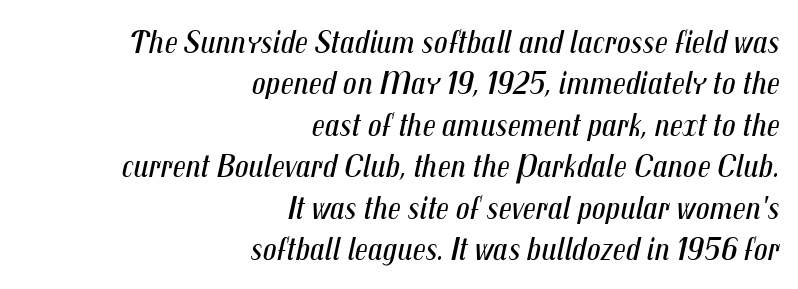
{"italic": "yes", "lean": "right", "slant_degrees": 12, "bold": "no", "weight": "regular", "width": "condensed", "stroke_contrast": "medium", "x_height": "medium", "monospaced": "no", "underline": "no", "align": "right", "line_spacing_ratio": 1.22, "letter_spacing": "normal", "letter_spacing_em": 0.0, "glyph_px": 34}
